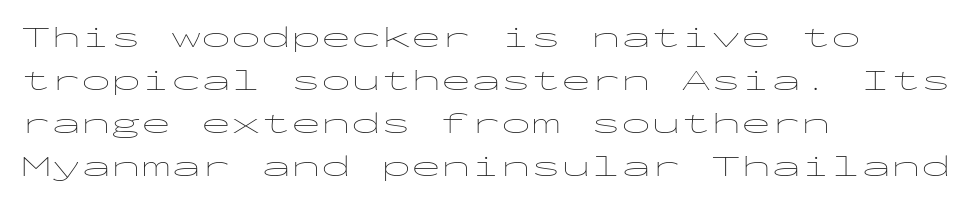
{"serif": "no", "italic": "no", "bold": "no", "weight": "thin", "width": "wide", "stroke_contrast": "low", "x_height": "medium", "monospaced": "yes", "underline": "no", "align": "left", "line_spacing": "normal", "line_spacing_ratio": 1.43, "letter_spacing": "normal", "letter_spacing_em": 0.0, "glyph_px": 30}
